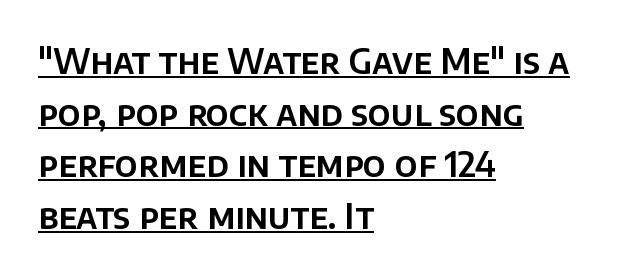
{"serif": "no", "italic": "no", "width": "normal", "stroke_contrast": "low", "x_height": "large", "monospaced": "no", "underline": "yes", "align": "left", "line_spacing": "normal", "line_spacing_ratio": 1.52, "letter_spacing": "normal", "letter_spacing_em": 0.0, "glyph_px": 34}
